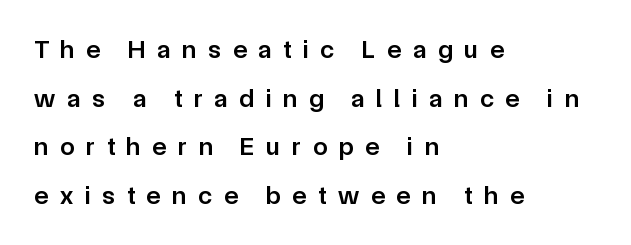
Q: Is the text bold? A: Semi-bold.
Q: Is the text italic (slanted)? A: No, it is upright.
Q: Is the text underlined? A: No.
Q: How is the paragraph aligned? A: Left-aligned.
Q: Is the spacing between letters normal or unusually wide? A: Unusually wide.
